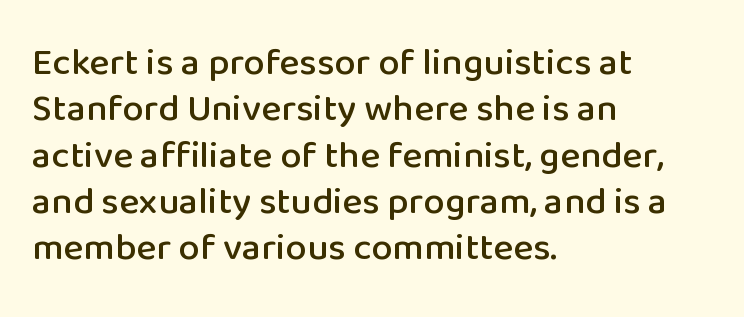
The image shows 38 px sans-serif type, upright; set left-aligned, line spacing 1.22x, normal letter spacing, not underlined; low stroke contrast and a medium x-height.
